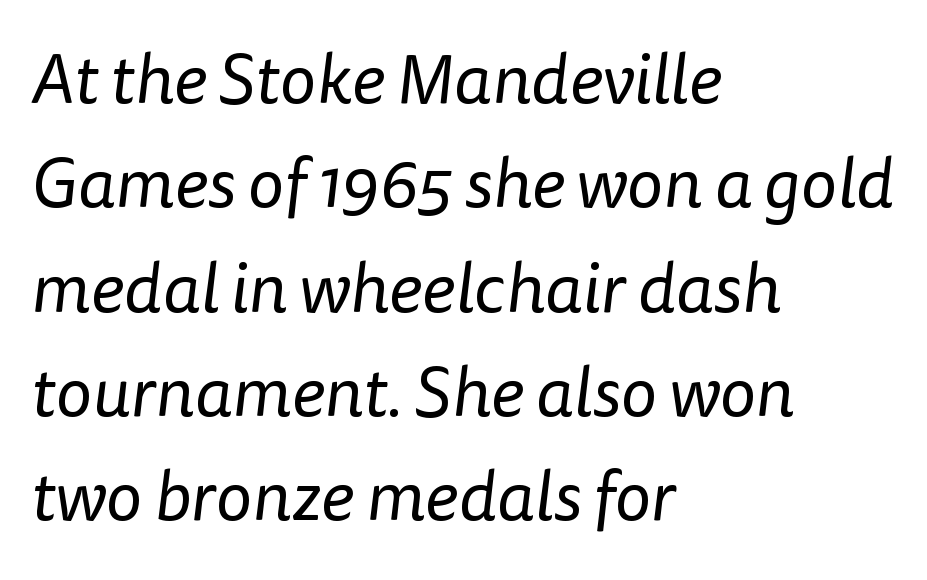
The image shows 70 px regular-weight sans-serif type; set left-aligned, normal line spacing (1.49x), normal letter spacing, not underlined; low stroke contrast and a medium x-height.
